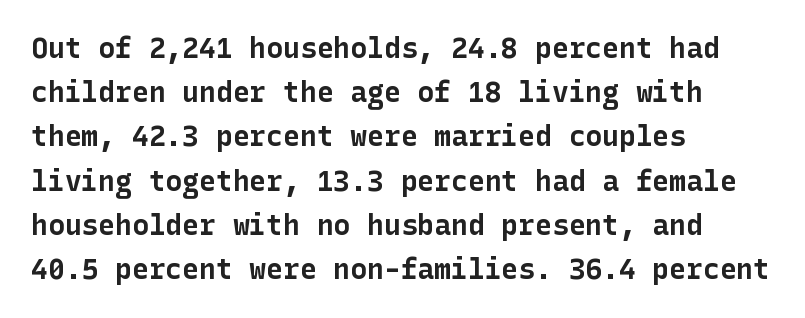
The image shows 28 px bold sans-serif type, upright; set left-aligned, normal line spacing (1.58x), normal letter spacing, not underlined; low stroke contrast and a medium x-height.
